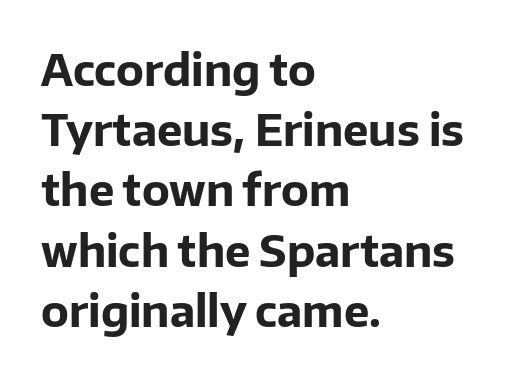
{"serif": "no", "italic": "no", "bold": "yes", "weight": "bold", "width": "normal", "stroke_contrast": "low", "x_height": "medium", "monospaced": "no", "underline": "no", "align": "left", "line_spacing": "normal", "line_spacing_ratio": 1.4, "letter_spacing": "normal", "letter_spacing_em": 0.0, "glyph_px": 43}
